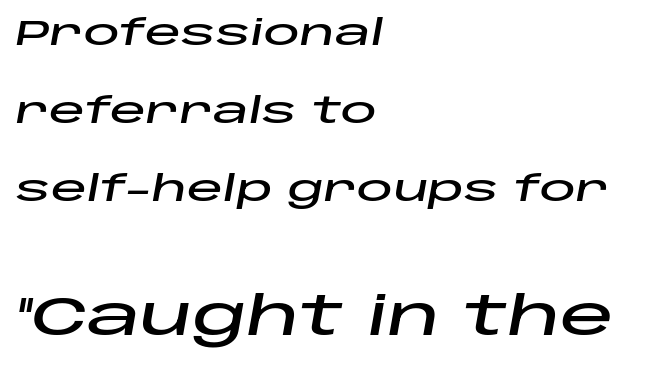
{"italic": "yes", "lean": "right", "slant_degrees": 10, "width": "wide", "stroke_contrast": "low", "x_height": "large", "monospaced": "no", "underline": "no", "align": "left", "line_spacing": "loose", "line_spacing_ratio": 2.16, "letter_spacing": "normal", "letter_spacing_em": 0.0, "larger_block": "second", "size_ratio": 1.5, "glyph_px": 54}
